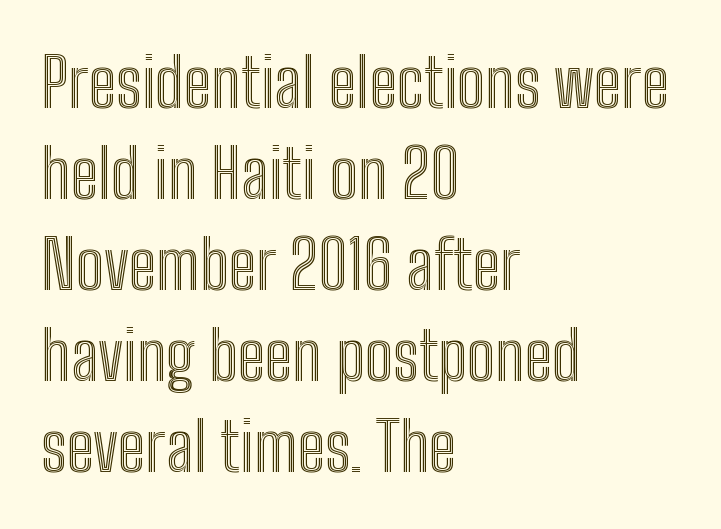
Is the block centered? No — it sits flush against the left margin. Leading: standard. Just letters on the line, the space beneath them empty. Observe the ordinary spacing: letters are neighbours, not strangers. Note the varied advance widths — an 'i' is clearly narrower than an 'm'. These lines were composed using upright roman letters.
